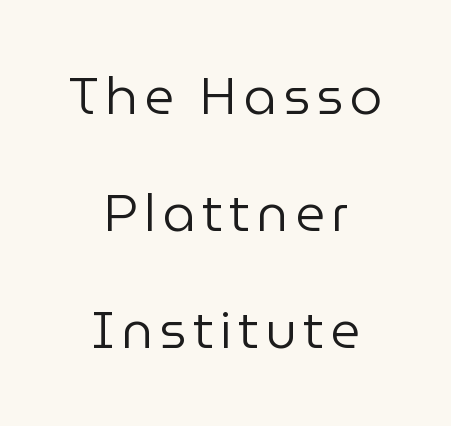
Q: Is the text bold? A: No.
Q: Is the text italic (slanted)? A: No, it is upright.
Q: Is the typeface a serif or a sans-serif typeface? A: Sans-serif.
Q: Is the text underlined? A: No.
Q: How is the paragraph aligned? A: Centered.
Q: Is the spacing between lines tight, normal or loose? A: Loose.
Q: Width (condensed, normal, or wide)? A: Normal.
Q: Stroke contrast? A: Low.
Q: x-height? A: Medium.
Q: Monospaced? A: No.
